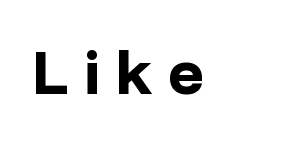
Q: Is the text bold? A: Yes.
Q: Is the text italic (slanted)? A: No, it is upright.
Q: Is the typeface a serif or a sans-serif typeface? A: Sans-serif.
Q: Is the text underlined? A: No.
Q: Is the spacing between letters normal or unusually wide? A: Unusually wide.
Q: Width (condensed, normal, or wide)? A: Normal.
Q: Stroke contrast? A: Low.
Q: x-height? A: Medium.
Q: Monospaced? A: No.
